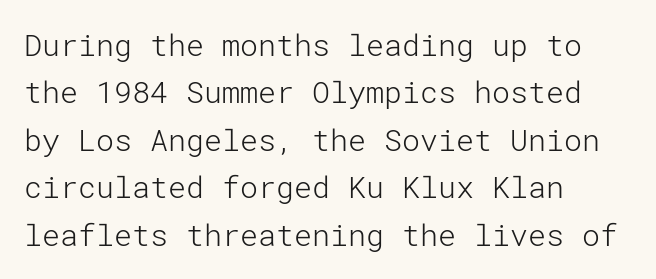
Q: Is the text bold? A: No.
Q: Is the text italic (slanted)? A: No, it is upright.
Q: Is the typeface a serif or a sans-serif typeface? A: Sans-serif.
Q: Is the text underlined? A: No.
Q: How is the paragraph aligned? A: Left-aligned.
Q: Is the spacing between letters normal or unusually wide? A: Normal.
Q: Is the spacing between lines tight, normal or loose? A: Normal.
Q: Width (condensed, normal, or wide)? A: Normal.
Q: Stroke contrast? A: Low.
Q: x-height? A: Medium.
